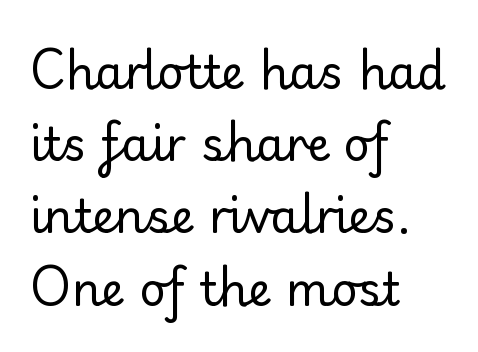
The image shows 46 px regular-weight serif type, upright; set left-aligned, normal line spacing (1.57x), normal letter spacing, not underlined; low stroke contrast and a small x-height.
